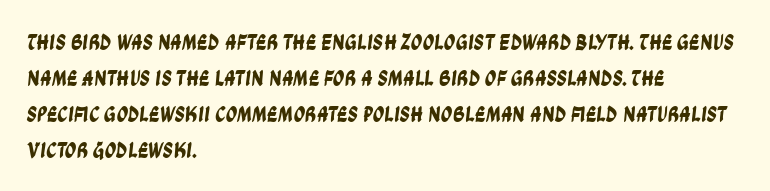
The image shows 23 px text type; set left-aligned, normal line spacing (1.56x), normal letter spacing, not underlined.
